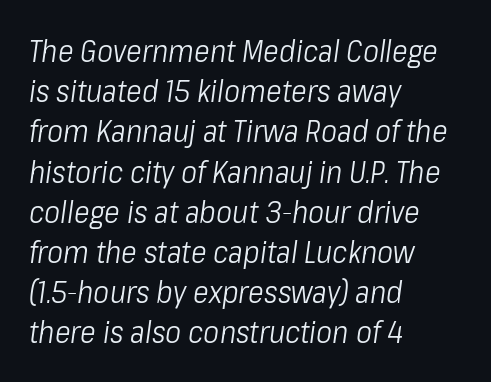
{"italic": "yes", "lean": "right", "slant_degrees": 8, "bold": "no", "weight": "light", "width": "condensed", "stroke_contrast": "low", "x_height": "medium", "monospaced": "no", "underline": "no", "align": "left", "line_spacing": "normal", "line_spacing_ratio": 1.34, "letter_spacing": "normal", "letter_spacing_em": 0.0, "glyph_px": 30}
